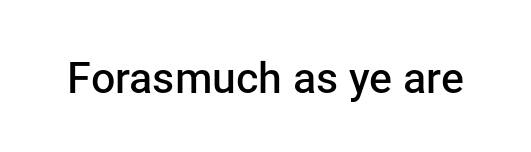
Nope, no serifs anywhere on these letters. Every letter is mildly thick-stroked: semibold rather than bold. It's the straight-up-and-down kind of type. The face used here is proportionally spaced, like ordinary book or web type. Tracking here is standard; glyphs follow each other at the usual distance. The specimen omits any rule beneath the text block's lines.
